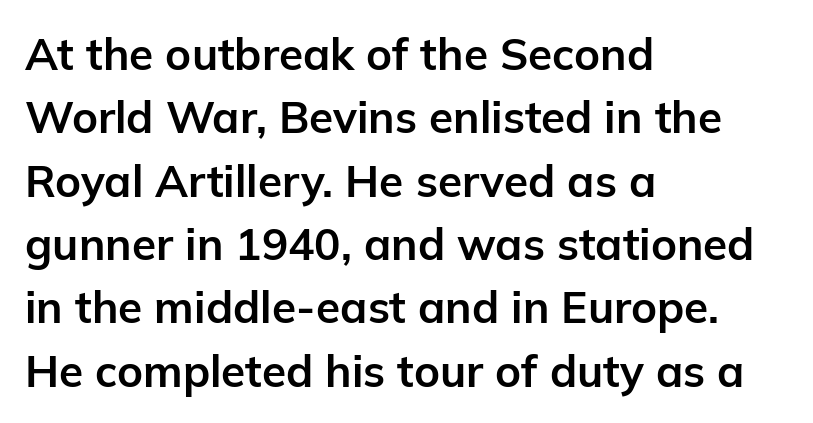
Q: Is the text bold? A: Yes.
Q: Is the text italic (slanted)? A: No, it is upright.
Q: Is the typeface a serif or a sans-serif typeface? A: Sans-serif.
Q: Is the text underlined? A: No.
Q: How is the paragraph aligned? A: Left-aligned.
Q: Is the spacing between letters normal or unusually wide? A: Normal.
Q: Is the spacing between lines tight, normal or loose? A: Normal.
Q: Width (condensed, normal, or wide)? A: Normal.
Q: Stroke contrast? A: Low.
Q: x-height? A: Medium.
Q: Monospaced? A: No.
